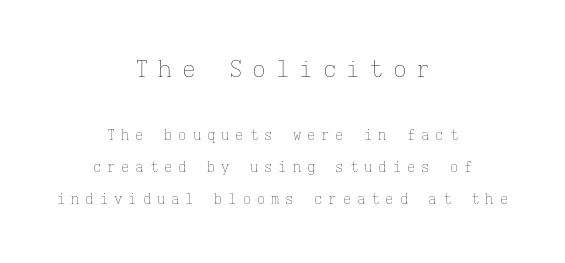
Widely set lines give the paragraph a tall, airy silhouette. Posture: straight, roman, zero tilt. The glyphs are unaccompanied by any horizontal stroke below them. The letterforms stand isolated, each surrounded by extra space.
